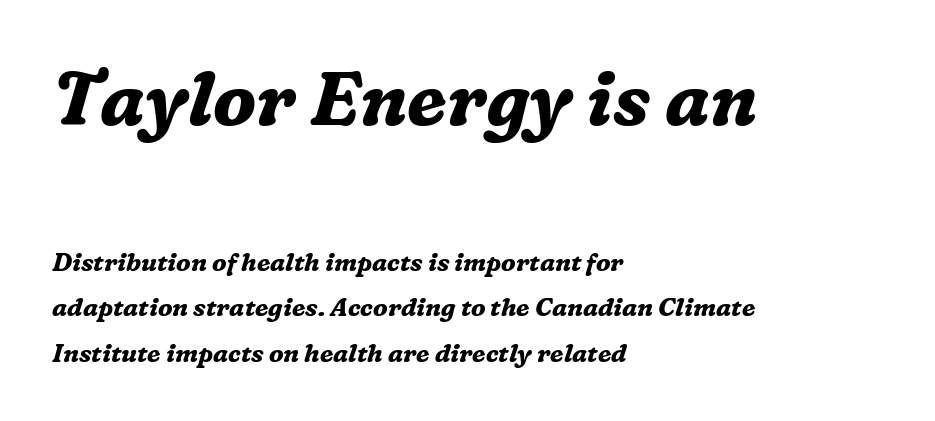
{"serif": "yes", "italic": "yes", "lean": "right", "slant_degrees": 16, "bold": "yes", "weight": "bold", "width": "normal", "stroke_contrast": "medium", "x_height": "medium", "monospaced": "no", "underline": "no", "align": "left", "line_spacing_ratio": 1.82, "letter_spacing": "normal", "letter_spacing_em": 0.0, "larger_block": "first", "size_ratio": 2.96, "glyph_px": 74}
